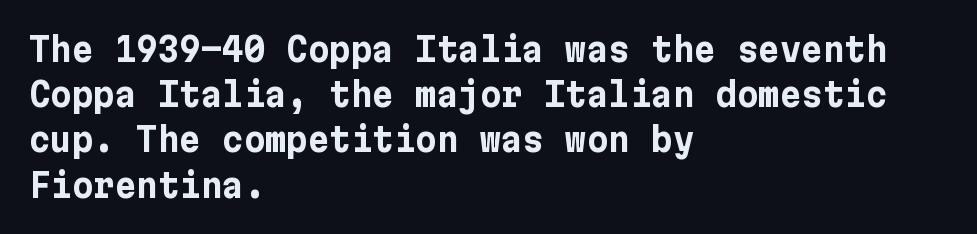
The image shows 33 px bold sans-serif type, upright; set left-aligned, normal line spacing (1.37x), normal letter spacing, not underlined; low stroke contrast and a medium x-height.
